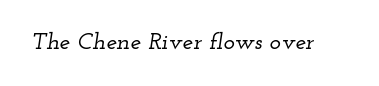
Is the letter spacing exaggerated? No — it looks like the ordinary default. The words here are not underlined. Every character sits at an angle, as italics do.
